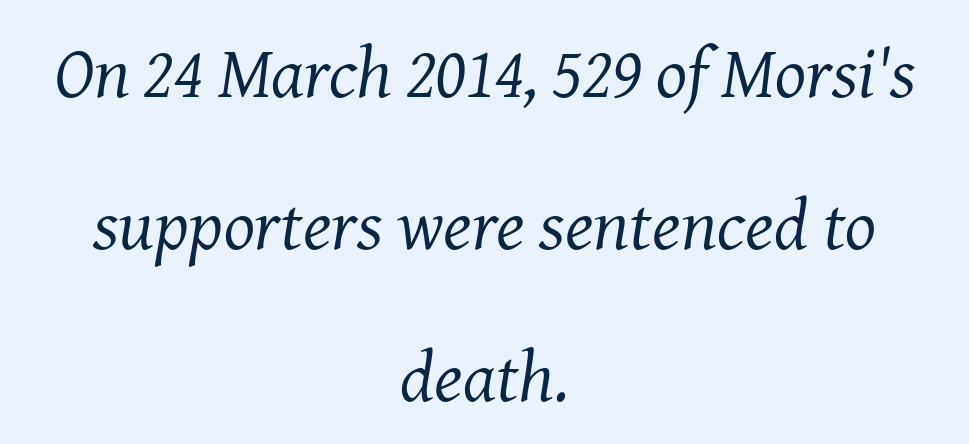
{"serif": "yes", "italic": "yes", "lean": "right", "slant_degrees": 8, "bold": "no", "weight": "regular", "width": "normal", "stroke_contrast": "medium", "x_height": "medium", "monospaced": "no", "underline": "no", "align": "center", "line_spacing": "loose", "line_spacing_ratio": 2.08, "letter_spacing": "normal", "letter_spacing_em": 0.0, "glyph_px": 73}
